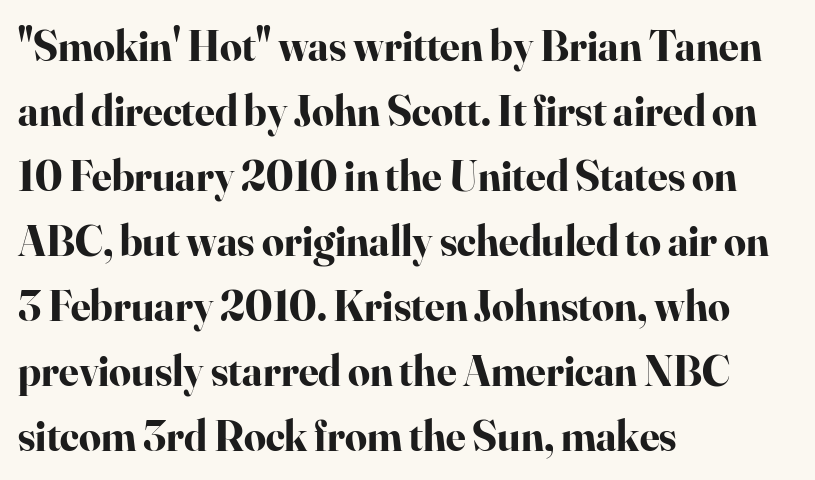
Each word holds together tightly as a unit, with standard inter-letter gaps. Each new line begins a customary step beneath the previous one. If you drew a line through each stem, it would be perfectly vertical. Descender tails drop into unmarked territory.
